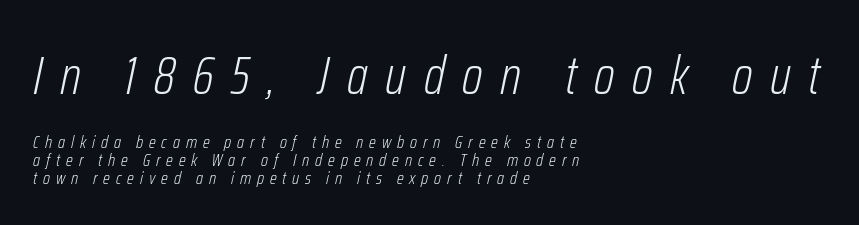
Q: Is the text bold? A: No.
Q: Is the text italic (slanted)? A: Yes, it leans right by about 12 degrees.
Q: Is the text underlined? A: No.
Q: How is the paragraph aligned? A: Left-aligned.
Q: Is the spacing between letters normal or unusually wide? A: Unusually wide.
Q: Is the spacing between lines tight, normal or loose? A: Tight.
Q: Which block of text is set in a larger size, the first (top) or the second (bottom)? A: The first (top) one.
Q: Width (condensed, normal, or wide)? A: Condensed.
Q: Stroke contrast? A: Low.
Q: x-height? A: Medium.
Q: Monospaced? A: No.
